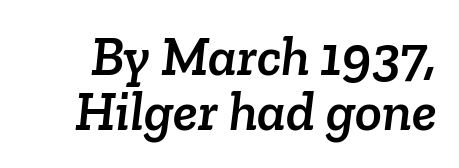
Students, note that the glyphs here touch the page at normal intervals. Students, observe: this is what under-led, compact text looks like. Each letter's strokes conclude with small projecting serifs. Spacing verdict: proportional, widths tailored to each character. Letters rest on an invisible, unmarked baseline.
